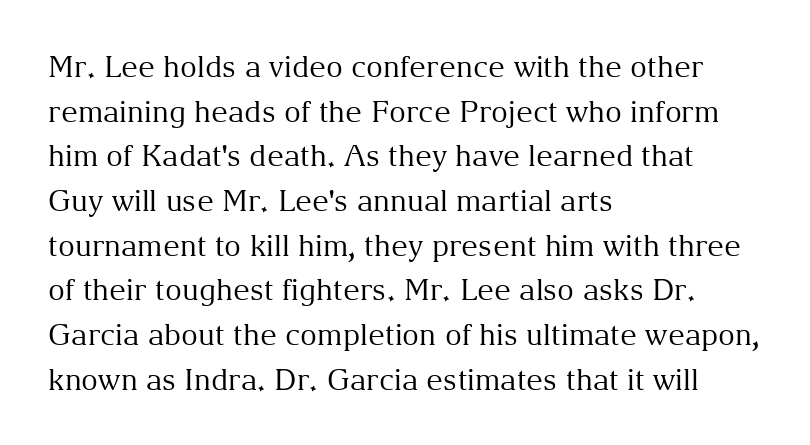
Q: Is the text bold? A: No.
Q: Is the text italic (slanted)? A: No, it is upright.
Q: Is the typeface a serif or a sans-serif typeface? A: Serif.
Q: Is the text underlined? A: No.
Q: How is the paragraph aligned? A: Left-aligned.
Q: Is the spacing between letters normal or unusually wide? A: Normal.
Q: Is the spacing between lines tight, normal or loose? A: Normal.
Q: Width (condensed, normal, or wide)? A: Normal.
Q: Stroke contrast? A: Medium.
Q: x-height? A: Medium.
Q: Monospaced? A: No.
